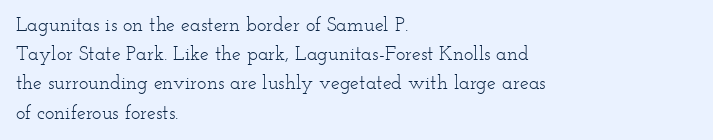
Q: Is the text bold? A: No.
Q: Is the text italic (slanted)? A: No, it is upright.
Q: Is the text underlined? A: No.
Q: How is the paragraph aligned? A: Left-aligned.
Q: Is the spacing between letters normal or unusually wide? A: Normal.
Q: Is the spacing between lines tight, normal or loose? A: Normal.
